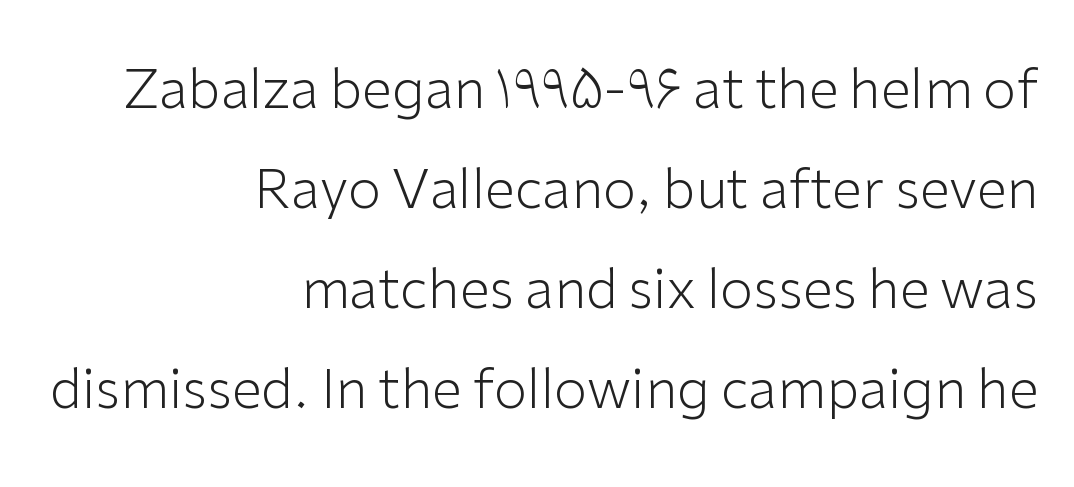
{"serif": "no", "italic": "no", "bold": "no", "weight": "light", "width": "normal", "stroke_contrast": "low", "x_height": "medium", "monospaced": "no", "underline": "no", "align": "right", "line_spacing_ratio": 1.85, "letter_spacing": "normal", "letter_spacing_em": 0.0, "glyph_px": 54}
